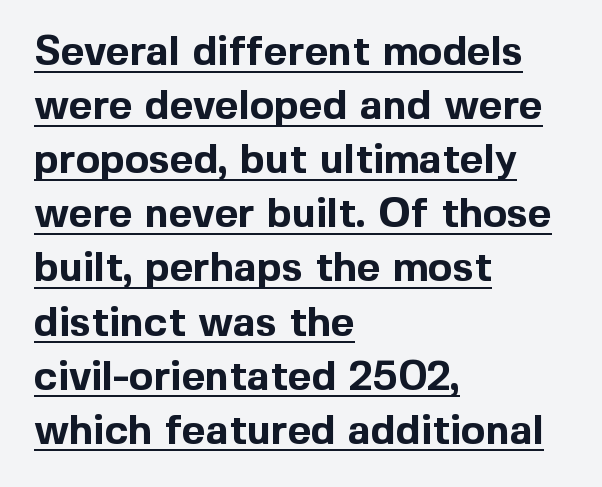
The image shows 41 px bold sans-serif type, upright; set left-aligned, normal line spacing (1.32x), normal letter spacing, underlined; a medium x-height.
